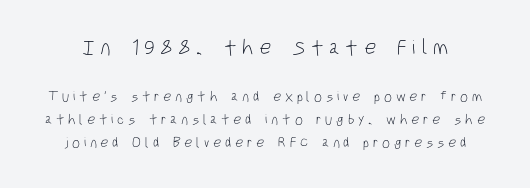
Q: Is the text bold? A: No.
Q: Is the text italic (slanted)? A: No, it is upright.
Q: Is the text underlined? A: No.
Q: Is the spacing between letters normal or unusually wide? A: Unusually wide.
Q: Is the spacing between lines tight, normal or loose? A: Normal.
Q: Which block of text is set in a larger size, the first (top) or the second (bottom)? A: The first (top) one.
